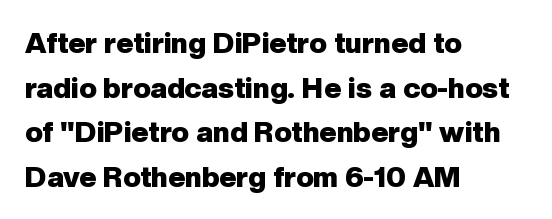
Q: Is the text bold? A: Yes.
Q: Is the text italic (slanted)? A: No, it is upright.
Q: Is the typeface a serif or a sans-serif typeface? A: Sans-serif.
Q: Is the text underlined? A: No.
Q: How is the paragraph aligned? A: Left-aligned.
Q: Is the spacing between letters normal or unusually wide? A: Normal.
Q: Is the spacing between lines tight, normal or loose? A: Normal.
Q: Width (condensed, normal, or wide)? A: Normal.
Q: Stroke contrast? A: Low.
Q: x-height? A: Medium.
Q: Monospaced? A: No.
